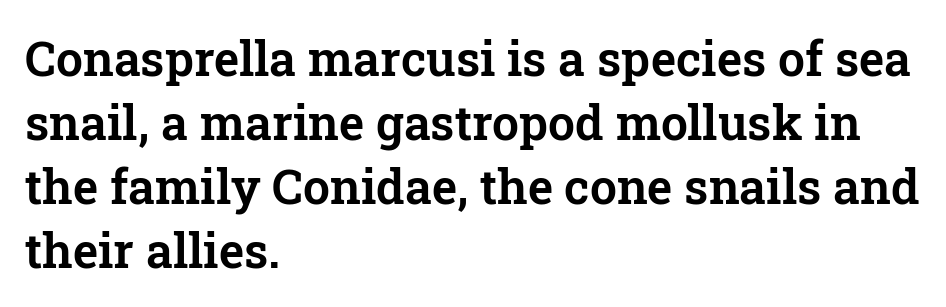
{"serif": "yes", "italic": "no", "width": "normal", "stroke_contrast": "low", "x_height": "medium", "monospaced": "no", "underline": "no", "align": "left", "line_spacing": "normal", "line_spacing_ratio": 1.33, "letter_spacing": "normal", "letter_spacing_em": 0.0, "glyph_px": 48}
